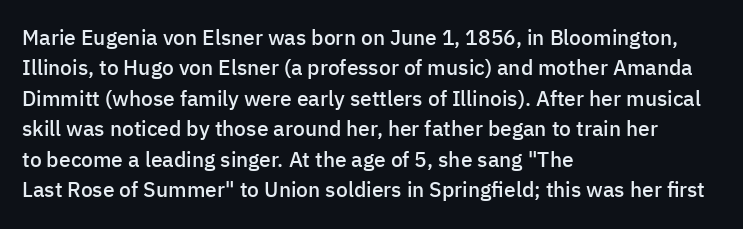
Q: Is the text bold? A: Semi-bold.
Q: Is the text italic (slanted)? A: No, it is upright.
Q: Is the text underlined? A: No.
Q: How is the paragraph aligned? A: Left-aligned.
Q: Is the spacing between letters normal or unusually wide? A: Normal.
Q: Is the spacing between lines tight, normal or loose? A: Normal.
